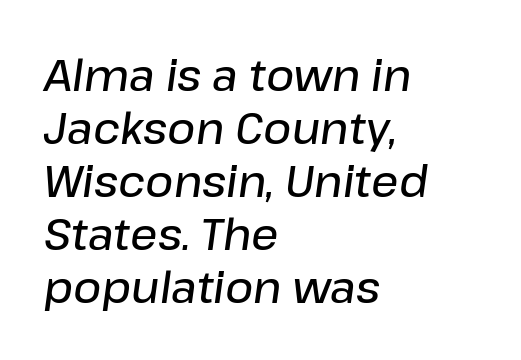
Q: Is the text bold? A: Semi-bold.
Q: Is the text italic (slanted)? A: Yes, it leans right by about 8 degrees.
Q: Is the text underlined? A: No.
Q: How is the paragraph aligned? A: Left-aligned.
Q: Is the spacing between letters normal or unusually wide? A: Normal.
Q: Width (condensed, normal, or wide)? A: Normal.
Q: Stroke contrast? A: Low.
Q: x-height? A: Medium.
Q: Monospaced? A: No.
